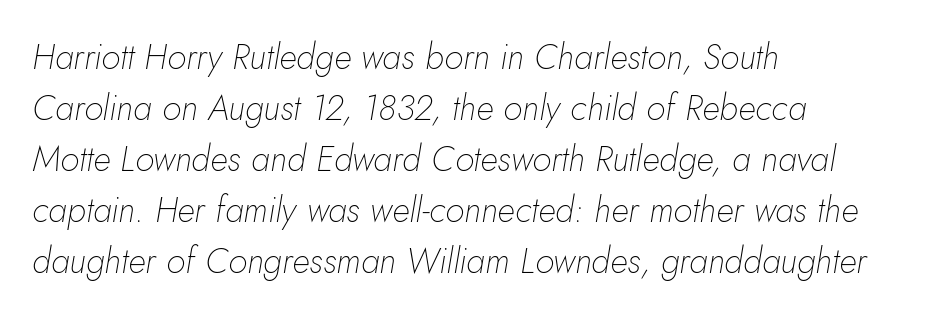
The image shows 35 px thin type, italic (leaning right); set left-aligned, normal line spacing (1.46x), normal letter spacing, not underlined; low stroke contrast and a small x-height.
